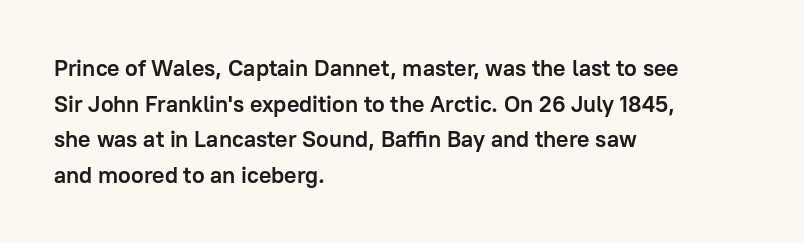
Is the block centered? No — it sits flush against the left margin. A full-strength bold gives these letters their thick strokes. The zone under the glyphs is completely vacant. This sample uses an upright cut, with every glyph sitting square on the baseline. The passage shown has conventional tracking throughout. The line-height multiplier appears to be the usual default.
